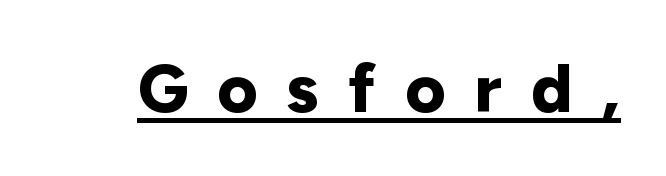
Q: Is the text bold? A: Yes.
Q: Is the text italic (slanted)? A: No, it is upright.
Q: Is the typeface a serif or a sans-serif typeface? A: Sans-serif.
Q: Is the text underlined? A: Yes.
Q: Is the spacing between letters normal or unusually wide? A: Unusually wide.
Q: Width (condensed, normal, or wide)? A: Normal.
Q: Stroke contrast? A: Low.
Q: x-height? A: Medium.
Q: Monospaced? A: No.
